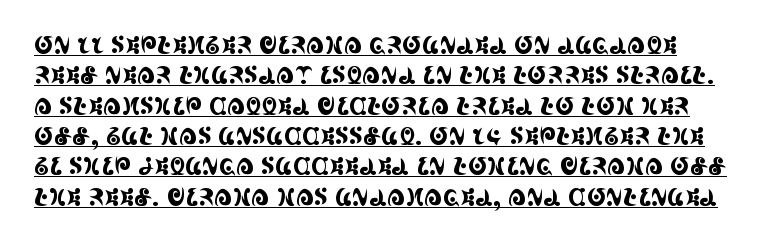
{"italic": "no", "underline": "yes", "line_spacing": "normal", "line_spacing_ratio": 1.32, "letter_spacing": "normal", "letter_spacing_em": 0.0, "glyph_px": 23}
